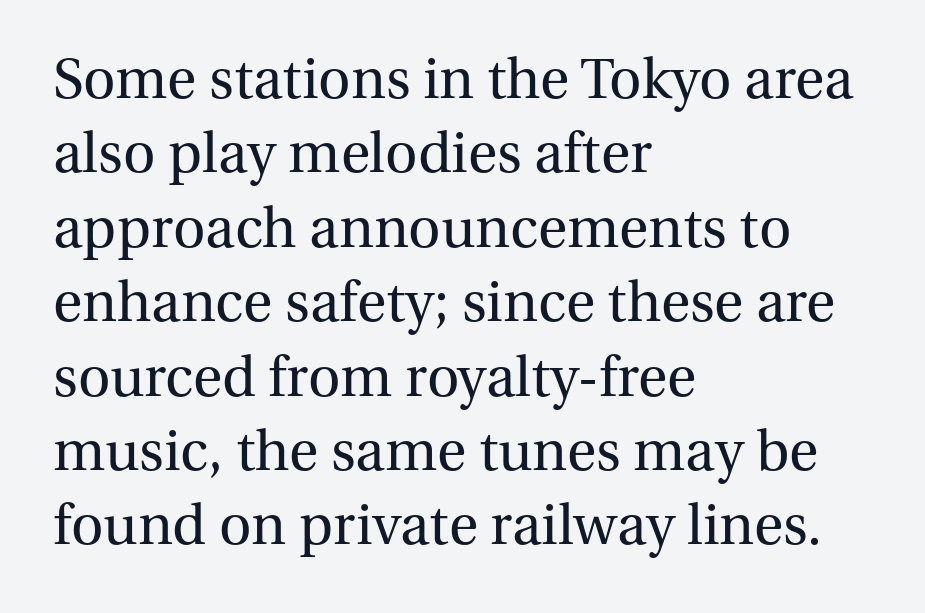
Q: Is the text bold? A: No.
Q: Is the text italic (slanted)? A: No, it is upright.
Q: Is the typeface a serif or a sans-serif typeface? A: Serif.
Q: Is the text underlined? A: No.
Q: How is the paragraph aligned? A: Left-aligned.
Q: Is the spacing between letters normal or unusually wide? A: Normal.
Q: Width (condensed, normal, or wide)? A: Normal.
Q: Stroke contrast? A: Medium.
Q: x-height? A: Medium.
Q: Monospaced? A: No.
